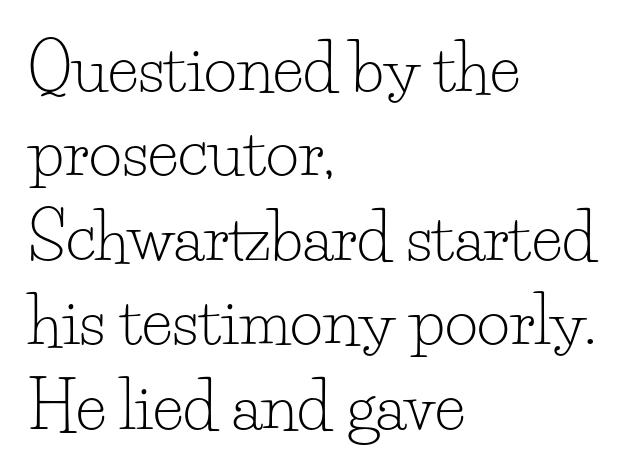
Does extra space separate the letters? No, they use regular spacing. Words float on clear page, feet unadorned. Here the designer chose a conventional face with non-uniform glyph widths. This is the regular roman posture of the typeface.
